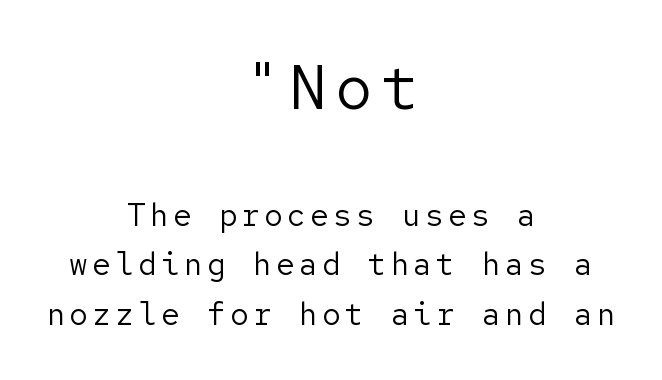
The characters display no serif detailing; their extremities are plain. The space beneath each line is pristine and unruled. Do the letters lean? They stand straight. Compared with a typical body face, this is equally light or lighter still. Notice how descenders clear the ascenders below comfortably — that's standard leading.
